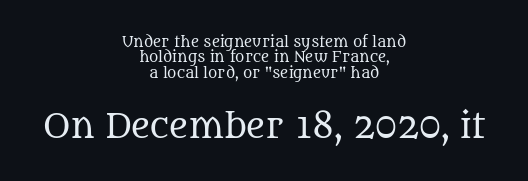
No italicization has been applied; the sample stays upright. The letters advance in unequal steps, a hallmark of proportional type. The space beneath each line is pristine and unruled. In terms of leading, this rendering errs on the cramped side. Standard letterfit; no display-style spreading of the glyphs.
